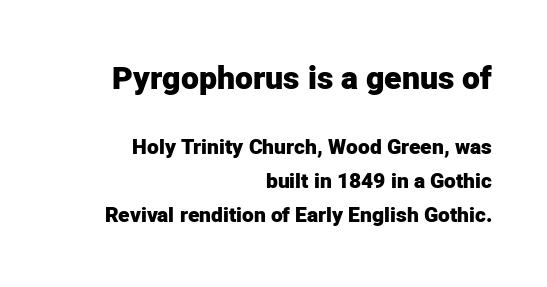
The rendering uses natural spacing where letterforms have individual widths. The horizontal fit of the characters is conventional and even. Notice how the stems are strictly vertical — no italics here. These lines are composed in type without serifs. The designer left line spacing at the default.
